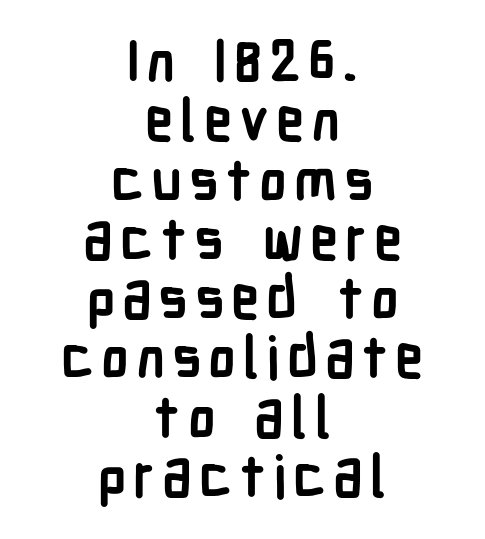
The face used here is proportionally spaced, like ordinary book or web type. The text was rendered using a sans face with plain stroke endings. Visually the block forms a symmetrical silhouette, jagged on both flanks. Summary of vertical rhythm: compact, with narrow interline spacing.
